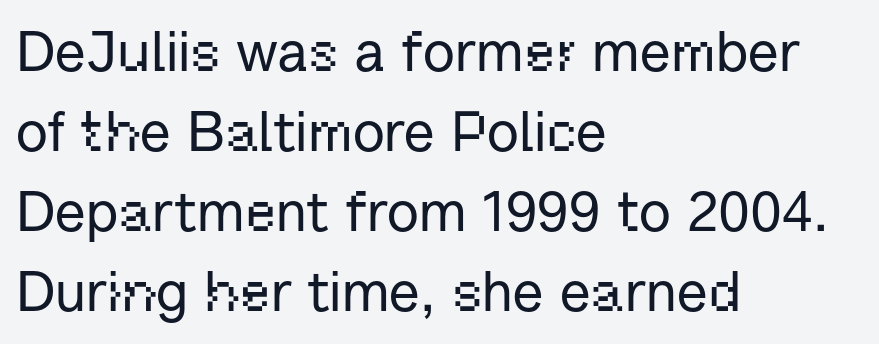
Q: Is the text italic (slanted)? A: No, it is upright.
Q: Is the typeface a serif or a sans-serif typeface? A: Sans-serif.
Q: Is the text underlined? A: No.
Q: How is the paragraph aligned? A: Left-aligned.
Q: Is the spacing between letters normal or unusually wide? A: Normal.
Q: Is the spacing between lines tight, normal or loose? A: Normal.
Q: Width (condensed, normal, or wide)? A: Normal.
Q: Stroke contrast? A: Low.
Q: x-height? A: Medium.
Q: Monospaced? A: No.
